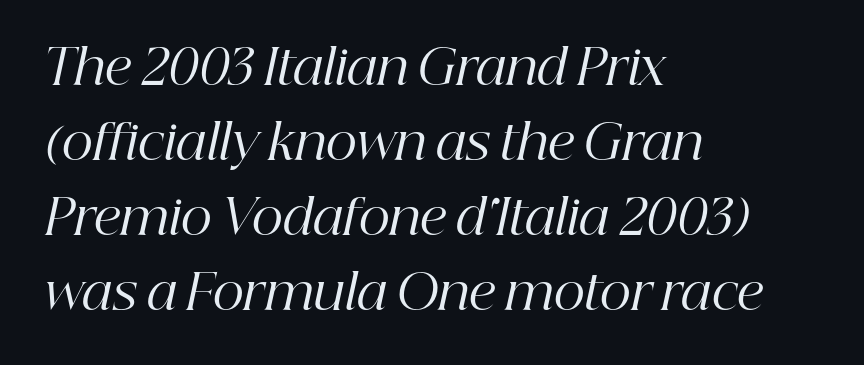
Yep, those are serifs on the letters. You could call the tracking neutral — neither tight nor loose. Glance below the letters and you will spot only blank space. The compositor pushed each line to the left boundary. If you drew a line through each stem, it would be angled. Vertical stems look standard width or narrower in stroke.
